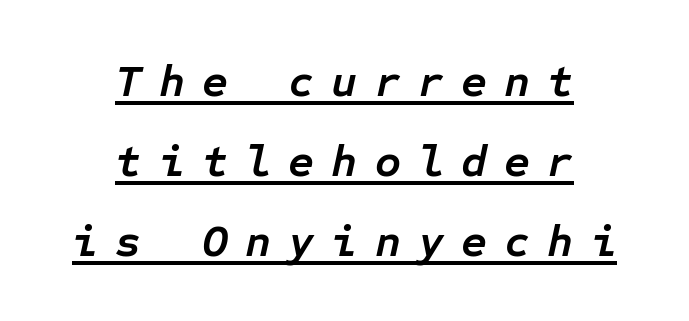
{"italic": "yes", "lean": "right", "slant_degrees": 12, "bold": "yes", "weight": "semibold", "width": "normal", "stroke_contrast": "low", "x_height": "medium", "monospaced": "yes", "underline": "yes", "align": "center", "line_spacing_ratio": 1.78, "letter_spacing": "wide", "letter_spacing_em": 0.38, "glyph_px": 45}
